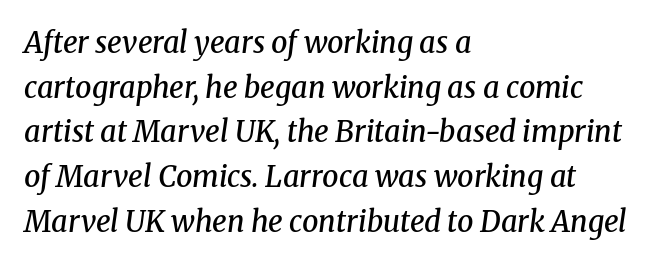
{"serif": "yes", "italic": "yes", "lean": "right", "slant_degrees": 8, "bold": "semi", "weight": "semibold", "width": "normal", "stroke_contrast": "medium", "x_height": "medium", "monospaced": "no", "underline": "no", "align": "left", "line_spacing": "normal", "line_spacing_ratio": 1.54, "letter_spacing": "normal", "letter_spacing_em": 0.0, "glyph_px": 29}
